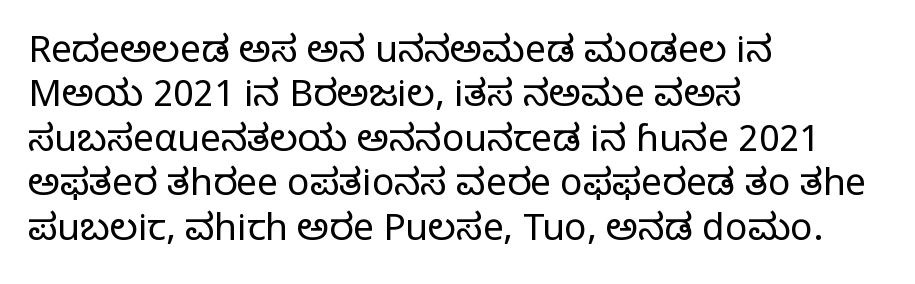
The image shows 37 px regular-weight serif type, upright; set left-aligned, line spacing 1.2x, normal letter spacing, not underlined; low stroke contrast and a large x-height.
